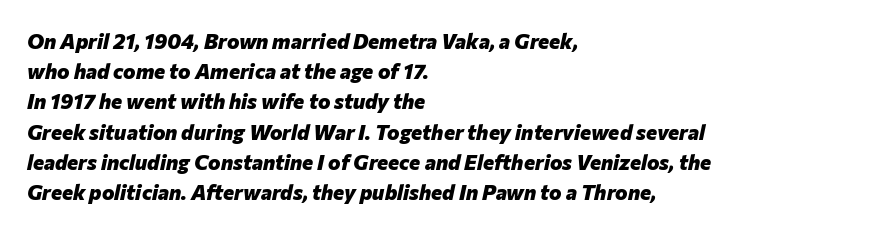
The image shows 21 px bold type, italic (leaning right); set left-aligned, normal line spacing (1.44x), normal letter spacing, not underlined.
